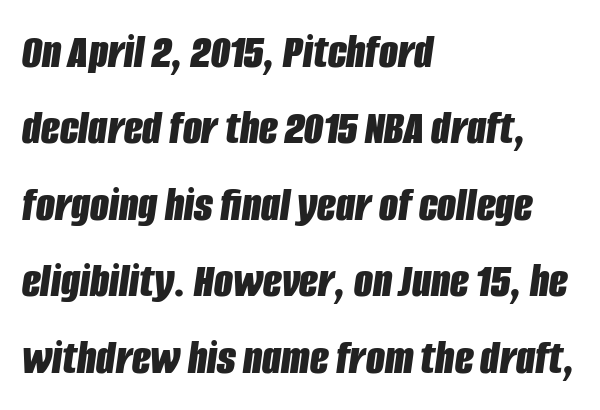
Q: Is the text bold? A: Yes.
Q: Is the text italic (slanted)? A: Yes, it leans right by about 8 degrees.
Q: Is the text underlined? A: No.
Q: How is the paragraph aligned? A: Left-aligned.
Q: Is the spacing between letters normal or unusually wide? A: Normal.
Q: Is the spacing between lines tight, normal or loose? A: Normal.
Q: Width (condensed, normal, or wide)? A: Condensed.
Q: Stroke contrast? A: Low.
Q: x-height? A: Large.
Q: Monospaced? A: No.
